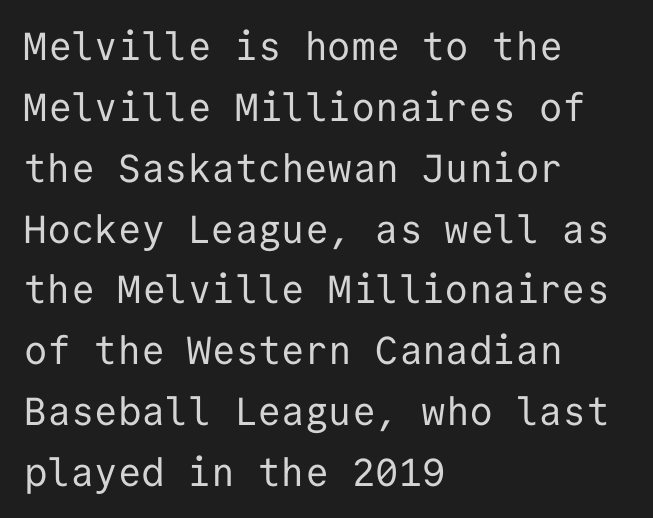
Q: Is the text bold? A: No.
Q: Is the text italic (slanted)? A: No, it is upright.
Q: Is the typeface a serif or a sans-serif typeface? A: Sans-serif.
Q: Is the text underlined? A: No.
Q: How is the paragraph aligned? A: Left-aligned.
Q: Is the spacing between letters normal or unusually wide? A: Normal.
Q: Is the spacing between lines tight, normal or loose? A: Normal.
Q: Width (condensed, normal, or wide)? A: Normal.
Q: Stroke contrast? A: Low.
Q: x-height? A: Medium.
Q: Monospaced? A: Yes.
